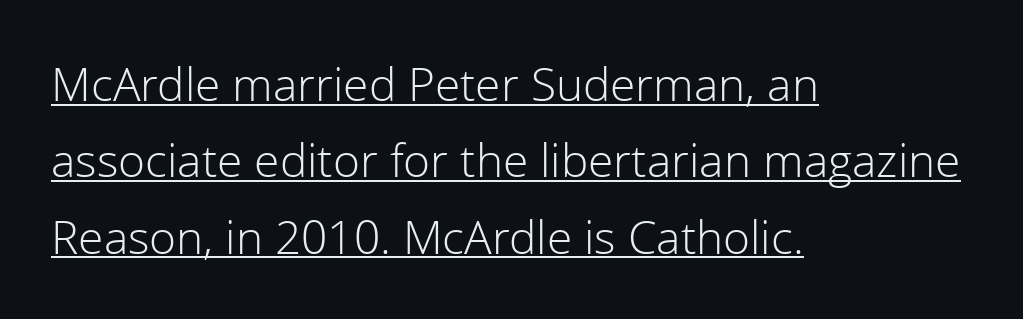
{"serif": "no", "italic": "no", "bold": "no", "weight": "light", "width": "normal", "x_height": "medium", "monospaced": "no", "underline": "yes", "align": "left", "line_spacing": "normal", "line_spacing_ratio": 1.66, "letter_spacing": "normal", "letter_spacing_em": 0.0, "glyph_px": 46}
